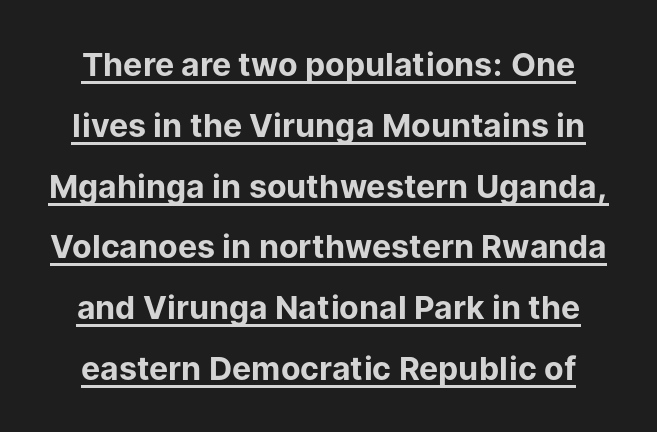
{"serif": "no", "italic": "no", "bold": "yes", "weight": "bold", "width": "normal", "stroke_contrast": "low", "x_height": "medium", "monospaced": "no", "underline": "yes", "line_spacing": "loose", "line_spacing_ratio": 1.9, "letter_spacing": "normal", "letter_spacing_em": 0.0, "glyph_px": 32}
